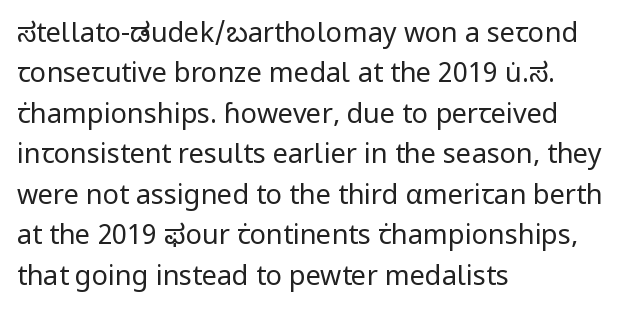
The passage shown stacks its lines at a standard gap. Students, note that the glyphs here touch the page at normal intervals. This reads as an unemphasized weight, regular at the heaviest. Typeset ragged right — the left edge is the straight one. No italicization has been applied; the sample stays upright.
